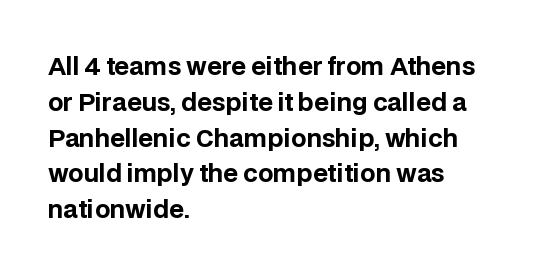
The image shows 24 px bold type, upright; set left-aligned, normal line spacing (1.49x), normal letter spacing, not underlined.
